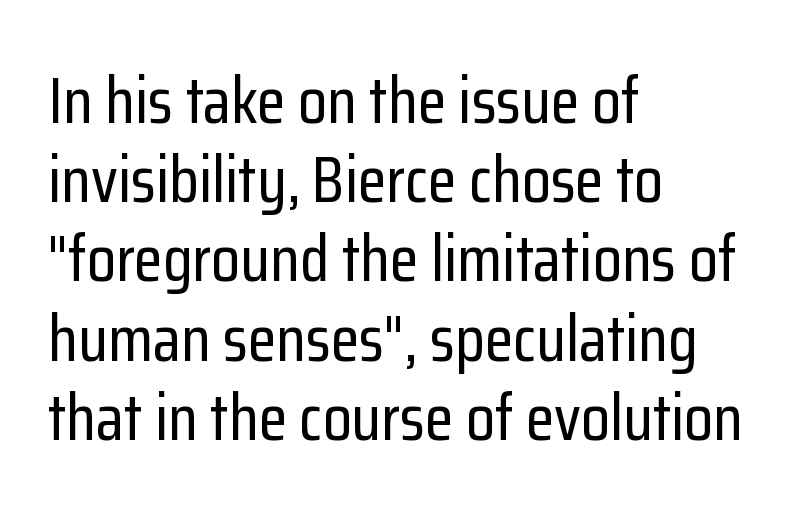
The image shows 66 px condensed sans-serif type, upright; set left-aligned, line spacing 1.2x, normal letter spacing, not underlined; low stroke contrast and a medium x-height.
